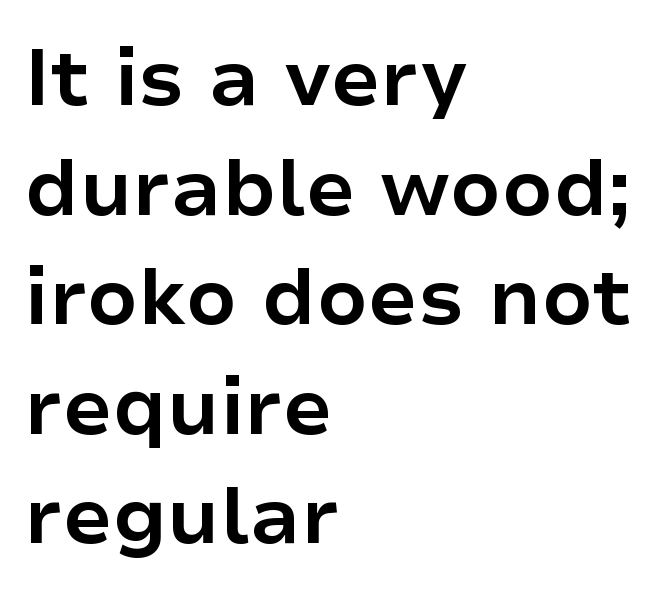
Rendered with straight, roman letterforms. Strokes here are thick enough to call this a true bold. Character widths vary here, with narrow letters taking less room than wide ones. The passage shown has conventional tracking throughout.
